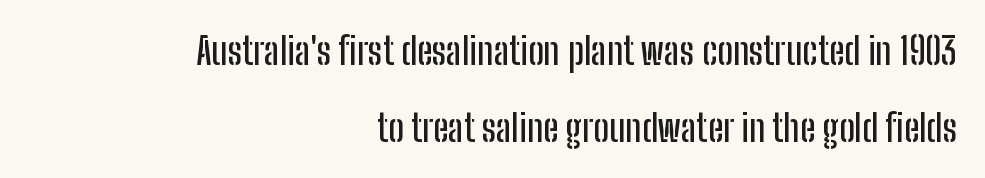
The image shows 37 px condensed sans-serif type, upright; set right-aligned, loose line spacing (2.08x), normal letter spacing, not underlined; low stroke contrast and a medium x-height.
